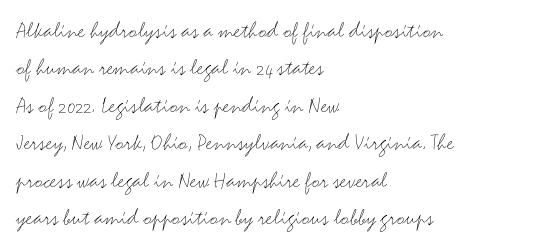
Evenly set lines give the paragraph a standard silhouette. Here the glyphs are tracked normally, forming tight word shapes. Rule under the text: the space is simply empty. These glyphs show unthickened strokes, regular width or finer.
